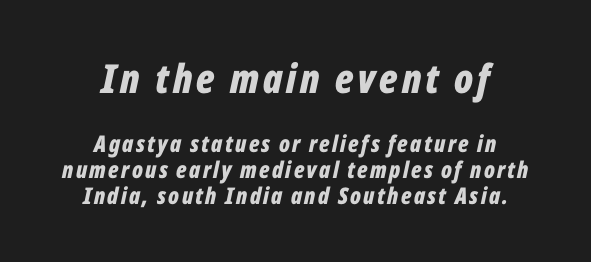
{"italic": "yes", "lean": "right", "slant_degrees": 12, "bold": "yes", "weight": "bold", "width": "condensed", "stroke_contrast": "low", "x_height": "medium", "monospaced": "no", "underline": "no", "align": "center", "line_spacing": "tight", "line_spacing_ratio": 1.13, "larger_block": "first", "size_ratio": 1.74, "glyph_px": 40}
